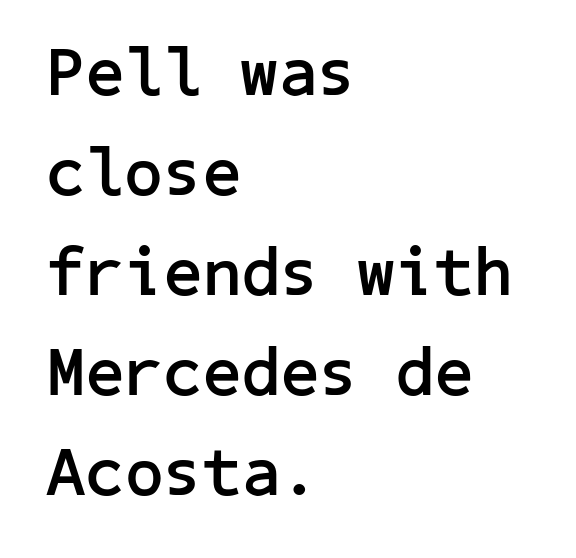
Q: Is the text bold? A: Yes.
Q: Is the text italic (slanted)? A: No, it is upright.
Q: Is the typeface a serif or a sans-serif typeface? A: Sans-serif.
Q: Is the text underlined? A: No.
Q: How is the paragraph aligned? A: Left-aligned.
Q: Is the spacing between letters normal or unusually wide? A: Normal.
Q: Is the spacing between lines tight, normal or loose? A: Normal.
Q: Width (condensed, normal, or wide)? A: Normal.
Q: Stroke contrast? A: Low.
Q: x-height? A: Medium.
